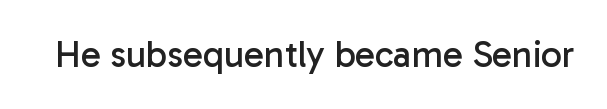
Weight: not bold — regular or lighter. Here the designer chose a conventional face with non-uniform glyph widths. The passage shown is typeset with a sans-serif family. The glyphs are unaccompanied by any horizontal stroke below them. The typography opts for an upright posture over an oblique one. Honestly, the letter spacing is just normal — you wouldn't notice it.
